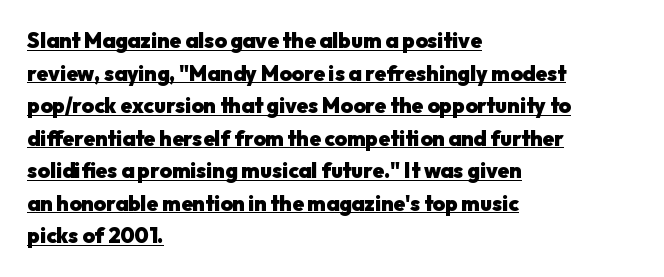
Q: Is the text bold? A: Yes.
Q: Is the text italic (slanted)? A: No, it is upright.
Q: Is the text underlined? A: Yes.
Q: How is the paragraph aligned? A: Left-aligned.
Q: Is the spacing between letters normal or unusually wide? A: Normal.
Q: Is the spacing between lines tight, normal or loose? A: Normal.
